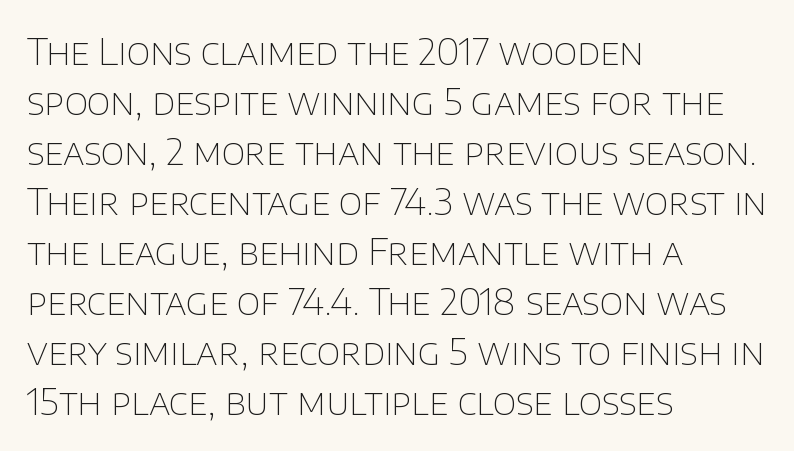
{"serif": "no", "italic": "no", "bold": "no", "weight": "thin", "width": "normal", "stroke_contrast": "low", "x_height": "large", "monospaced": "no", "underline": "no", "align": "left", "line_spacing": "normal", "line_spacing_ratio": 1.39, "letter_spacing": "normal", "letter_spacing_em": 0.0, "glyph_px": 36}
